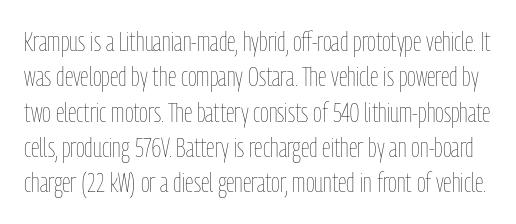
The typesetting does not lean heavy: it is not bold. The foot of each line stays bare and open. One glance says typical: line gaps are just what's usual. Vertical strokes here are truly vertical. Observe the ordinary spacing: letters are neighbours, not strangers.
